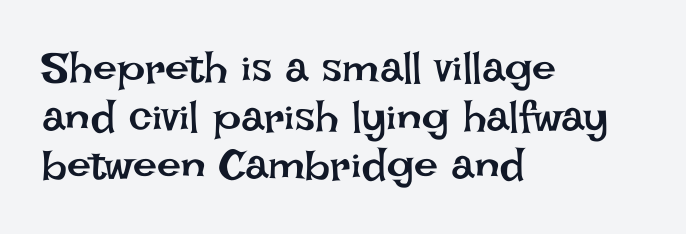
Notice how descenders almost collide with the ascenders below — that's tight leading. Standard letterfit; no display-style spreading of the glyphs. This sample has the flowing, uneven cadence of proportional lettering. No chunkiness to these letters — they're not bold.
